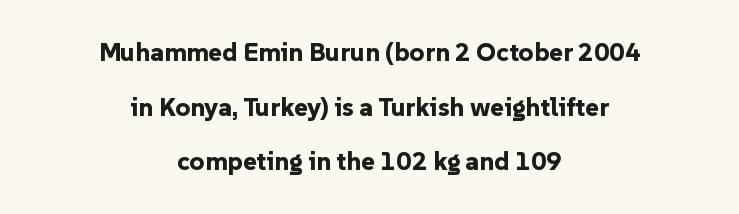
{"italic": "no", "bold": "yes", "underline": "no", "align": "center", "line_spacing": "loose", "line_spacing_ratio": 2.1, "letter_spacing": "normal", "letter_spacing_em": 0.0, "glyph_px": 26}
